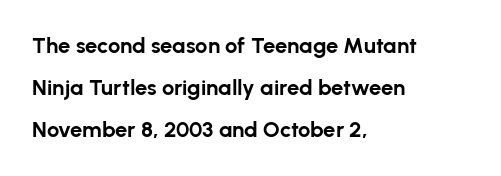
Q: Is the text bold? A: Yes.
Q: Is the text italic (slanted)? A: No, it is upright.
Q: Is the text underlined? A: No.
Q: How is the paragraph aligned? A: Left-aligned.
Q: Is the spacing between letters normal or unusually wide? A: Normal.
Q: Is the spacing between lines tight, normal or loose? A: Loose.
